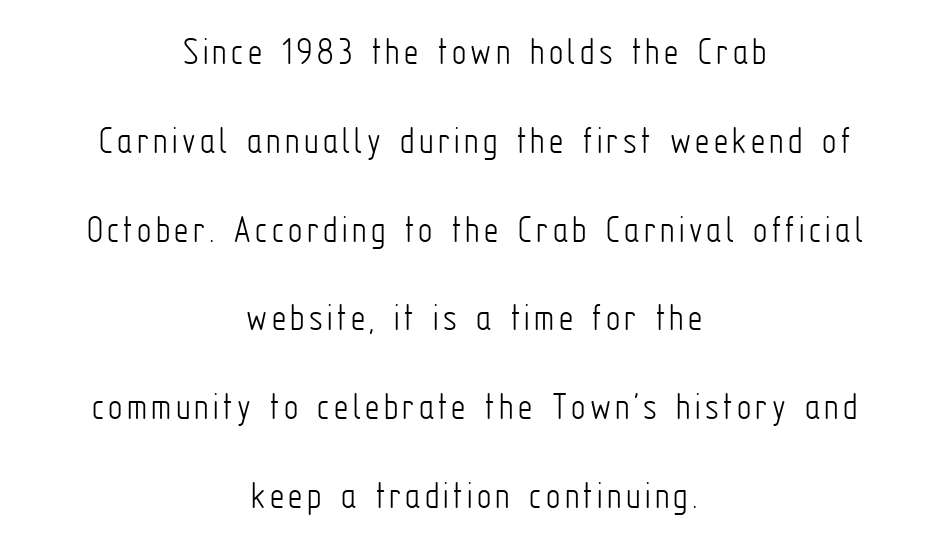
Q: Is the text bold? A: No.
Q: Is the text italic (slanted)? A: No, it is upright.
Q: Is the typeface a serif or a sans-serif typeface? A: Sans-serif.
Q: Is the text underlined? A: No.
Q: How is the paragraph aligned? A: Centered.
Q: Is the spacing between lines tight, normal or loose? A: Loose.
Q: Width (condensed, normal, or wide)? A: Condensed.
Q: Stroke contrast? A: Low.
Q: x-height? A: Medium.
Q: Monospaced? A: No.
